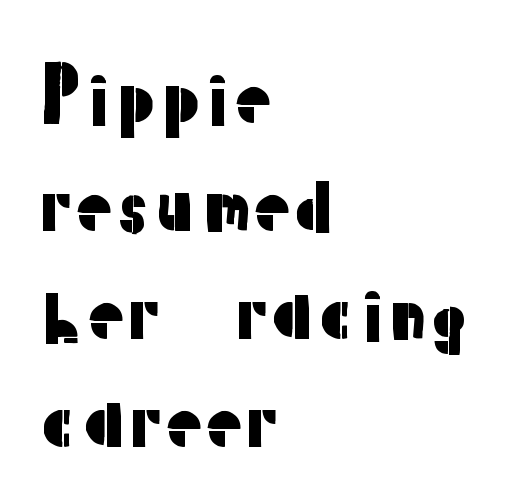
The image shows 72 px sans-serif type, upright; set left-aligned, normal line spacing (1.5x), normal letter spacing, not underlined; low stroke contrast and a medium x-height.
